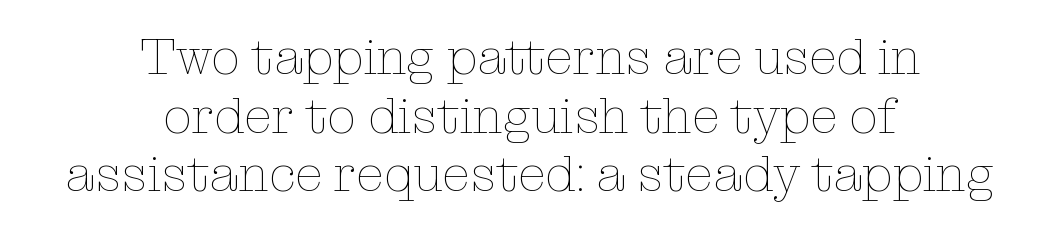
{"italic": "no", "bold": "no", "weight": "thin", "width": "normal", "stroke_contrast": "low", "x_height": "medium", "monospaced": "no", "underline": "no", "align": "center", "line_spacing": "tight", "line_spacing_ratio": 1.15, "letter_spacing": "normal", "letter_spacing_em": 0.0, "glyph_px": 51}
